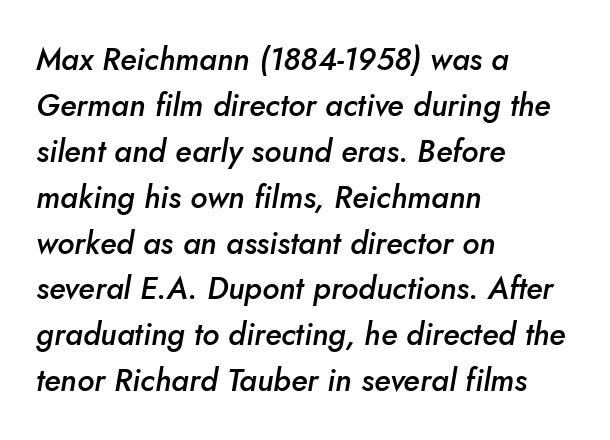
Q: Is the text bold? A: Semi-bold.
Q: Is the text italic (slanted)? A: Yes, it leans right by about 10 degrees.
Q: Is the text underlined? A: No.
Q: How is the paragraph aligned? A: Left-aligned.
Q: Is the spacing between letters normal or unusually wide? A: Normal.
Q: Is the spacing between lines tight, normal or loose? A: Normal.
Q: Width (condensed, normal, or wide)? A: Normal.
Q: Stroke contrast? A: Low.
Q: x-height? A: Small.
Q: Monospaced? A: No.
